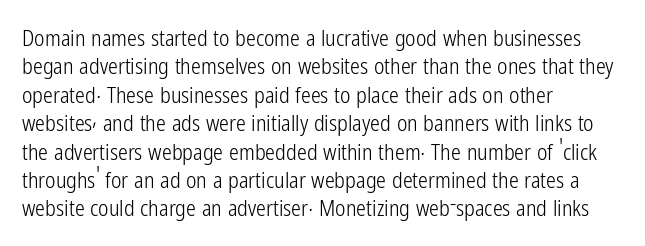
Rule under the text: the space is simply empty. Honestly, the letter spacing is just normal — you wouldn't notice it. The font's upright variant was chosen for this text. The strokes are not fattened; the text isn't bold. Layout note: lines flush left. The designer left line spacing at the default.
